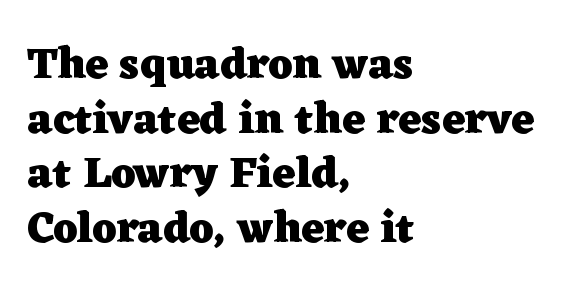
The image shows 44 px heavy, wide serif type, upright; set left-aligned, line spacing 1.24x, normal letter spacing, not underlined; low stroke contrast and a medium x-height.
